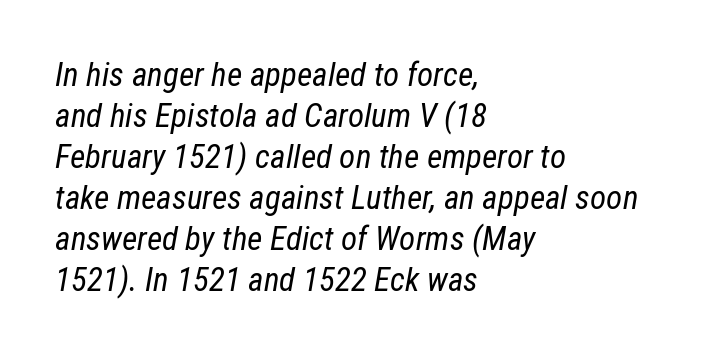
Q: Is the text bold? A: No.
Q: Is the text italic (slanted)? A: Yes, it leans right by about 12 degrees.
Q: Is the text underlined? A: No.
Q: How is the paragraph aligned? A: Left-aligned.
Q: Is the spacing between letters normal or unusually wide? A: Normal.
Q: Width (condensed, normal, or wide)? A: Condensed.
Q: Stroke contrast? A: Low.
Q: x-height? A: Medium.
Q: Monospaced? A: No.
